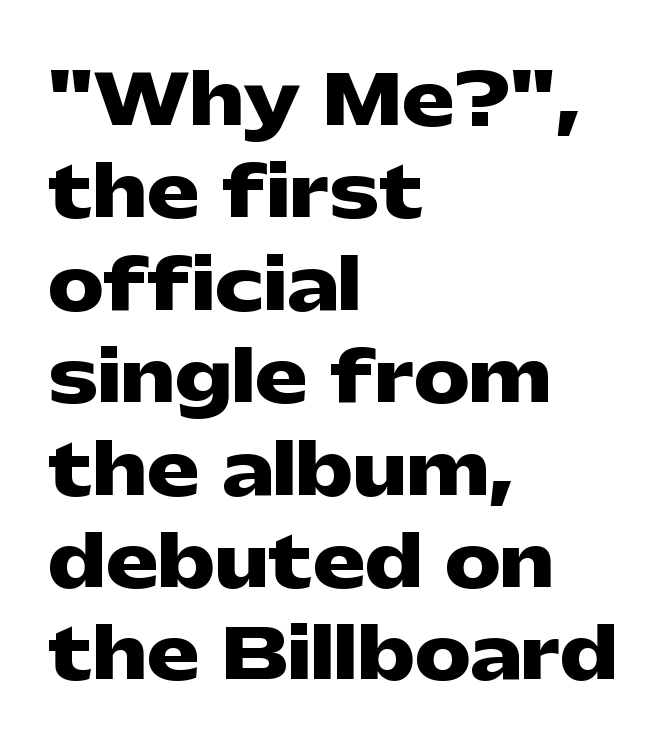
{"serif": "no", "italic": "no", "bold": "yes", "weight": "heavy", "width": "wide", "stroke_contrast": "low", "x_height": "medium", "monospaced": "no", "underline": "no", "align": "left", "line_spacing": "normal", "line_spacing_ratio": 1.32, "letter_spacing": "normal", "letter_spacing_em": 0.0, "glyph_px": 70}
